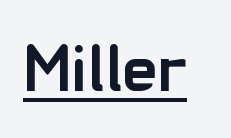
The image shows 67 px semibold sans-serif type, upright; set normal letter spacing, underlined; low stroke contrast and a medium x-height.
